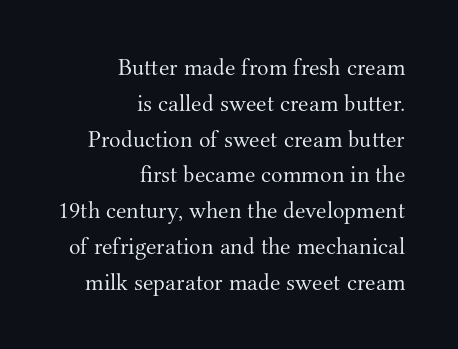
This is not heavy type; no bold has been used. The glyphs are unaccompanied by any horizontal stroke below them. The lines sit at an ordinary, default distance from one another. Here the glyphs are tracked normally, forming tight word shapes.
